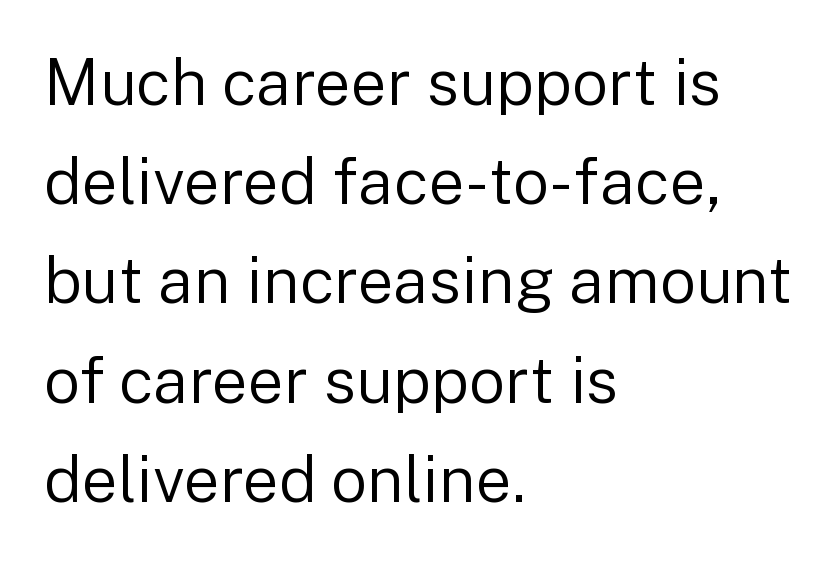
The image shows 64 px regular-weight sans-serif type, upright; set left-aligned, normal line spacing (1.55x), normal letter spacing, not underlined; low stroke contrast and a medium x-height.
